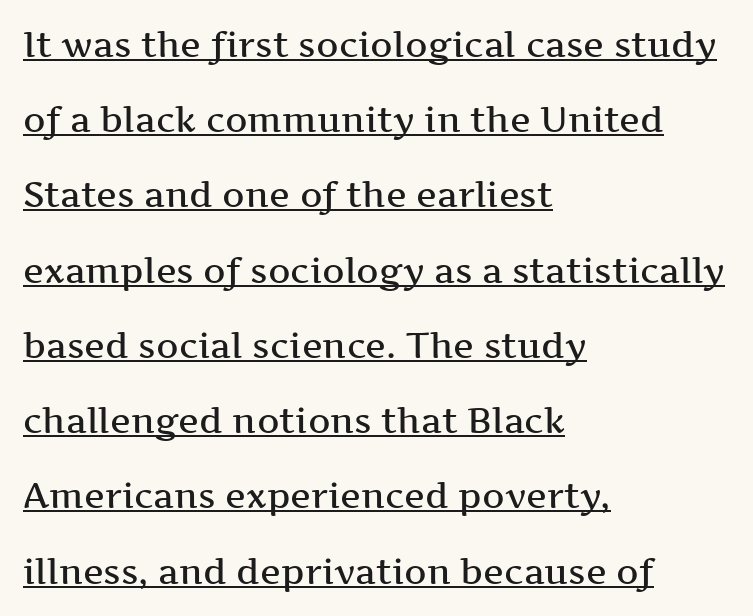
Q: Is the text bold? A: Semi-bold.
Q: Is the text italic (slanted)? A: No, it is upright.
Q: Is the typeface a serif or a sans-serif typeface? A: Serif.
Q: Is the text underlined? A: Yes.
Q: How is the paragraph aligned? A: Left-aligned.
Q: Is the spacing between letters normal or unusually wide? A: Normal.
Q: Is the spacing between lines tight, normal or loose? A: Loose.
Q: Width (condensed, normal, or wide)? A: Wide.
Q: Stroke contrast? A: Medium.
Q: x-height? A: Medium.
Q: Monospaced? A: No.
